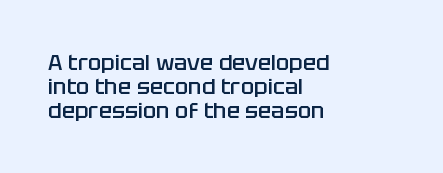
The gaps between neighbouring characters are ordinary and unremarkable. Set as a demibold, roughly 600 on the weight scale. Nope, not italic — everything's standing straight. Alignment: flush left. A typesetter would call this leading minimal, almost set solid.
